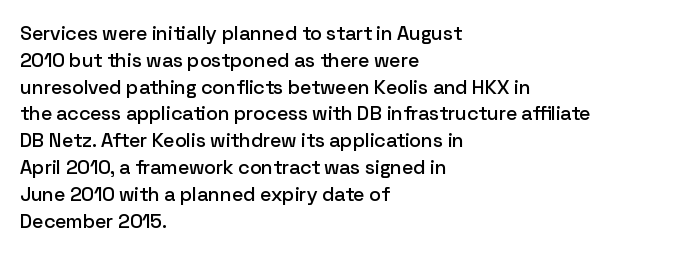
The image shows 20 px text type, upright; set left-aligned, normal line spacing (1.34x), normal letter spacing, not underlined.
